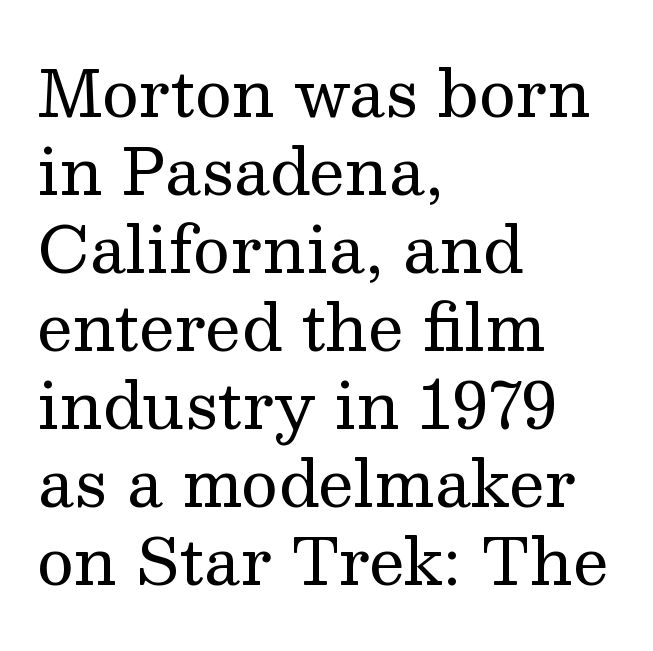
Characters remain perfectly vertical along every line. The line texture is even and compact thanks to regular tracking. The paragraph has a hard left edge and a soft right edge. Type style note: has serifs. Weight: regular or lighter.
